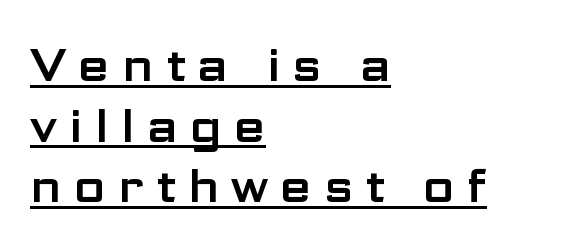
The image shows 46 px wide sans-serif type, upright; set left-aligned, normal line spacing (1.32x), unusually wide letter spacing (+0.26 em), underlined; low stroke contrast and a medium x-height.
